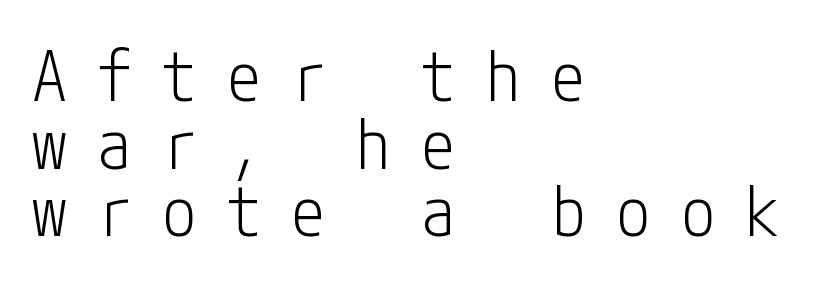
Q: Is the text bold? A: No.
Q: Is the text italic (slanted)? A: No, it is upright.
Q: Is the typeface a serif or a sans-serif typeface? A: Sans-serif.
Q: Is the text underlined? A: No.
Q: How is the paragraph aligned? A: Left-aligned.
Q: Is the spacing between letters normal or unusually wide? A: Unusually wide.
Q: Is the spacing between lines tight, normal or loose? A: Tight.
Q: Width (condensed, normal, or wide)? A: Condensed.
Q: Stroke contrast? A: Low.
Q: x-height? A: Medium.
